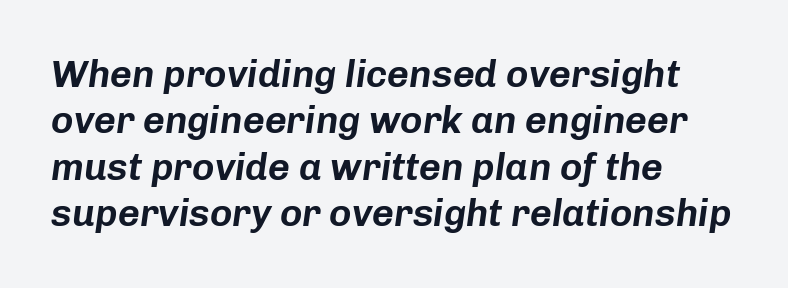
Every row of glyphs begins at an identical x-position on the left. Quick note: underline off. Think of a printed novel: that variable character pitch is what you see here. Notice how the stems are inclined rather than vertical — that's the hallmark of italics. Letter spacing: default.
